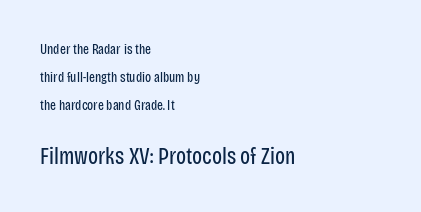
Q: Is the text bold? A: No.
Q: Is the text italic (slanted)? A: No, it is upright.
Q: Is the text underlined? A: No.
Q: How is the paragraph aligned? A: Left-aligned.
Q: Is the spacing between letters normal or unusually wide? A: Normal.
Q: Is the spacing between lines tight, normal or loose? A: Loose.
Q: Which block of text is set in a larger size, the first (top) or the second (bottom)? A: The second (bottom) one.
